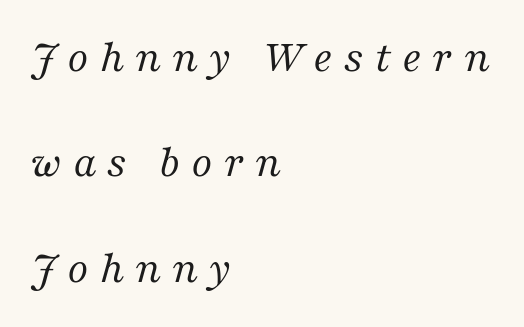
Q: Is the text bold? A: No.
Q: Is the text italic (slanted)? A: Yes, it leans right by about 16 degrees.
Q: Is the typeface a serif or a sans-serif typeface? A: Serif.
Q: Is the text underlined? A: No.
Q: How is the paragraph aligned? A: Left-aligned.
Q: Is the spacing between letters normal or unusually wide? A: Unusually wide.
Q: Is the spacing between lines tight, normal or loose? A: Loose.
Q: Width (condensed, normal, or wide)? A: Normal.
Q: Stroke contrast? A: Medium.
Q: x-height? A: Medium.
Q: Monospaced? A: No.
